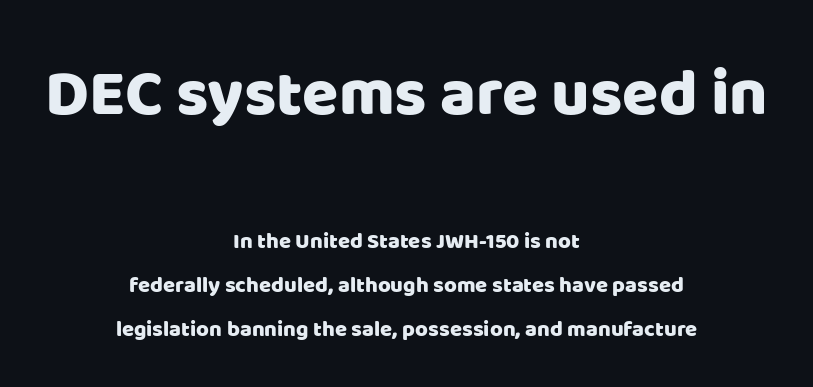
{"serif": "no", "italic": "no", "width": "normal", "stroke_contrast": "low", "x_height": "large", "monospaced": "no", "underline": "no", "align": "center", "line_spacing": "loose", "line_spacing_ratio": 1.99, "letter_spacing": "normal", "letter_spacing_em": 0.0, "larger_block": "first", "size_ratio": 3.0, "glyph_px": 66}
